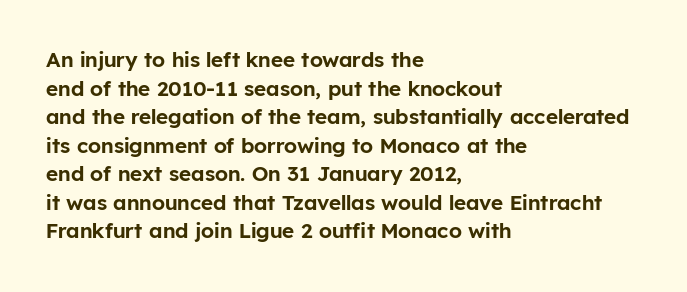
The image shows 21 px text type, upright; set left-aligned, normal line spacing (1.36x), normal letter spacing, not underlined.
